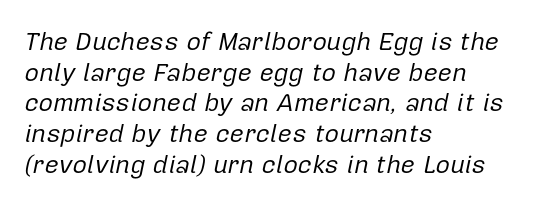
The image shows 25 px text type, italic (leaning right); set left-aligned, line spacing 1.23x, normal letter spacing, not underlined.
